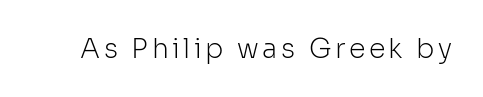
The space directly below the letters is spotless. The letters look calm and open, with moderate or lighter stems. Notice how the stems are strictly vertical — no italics here.
